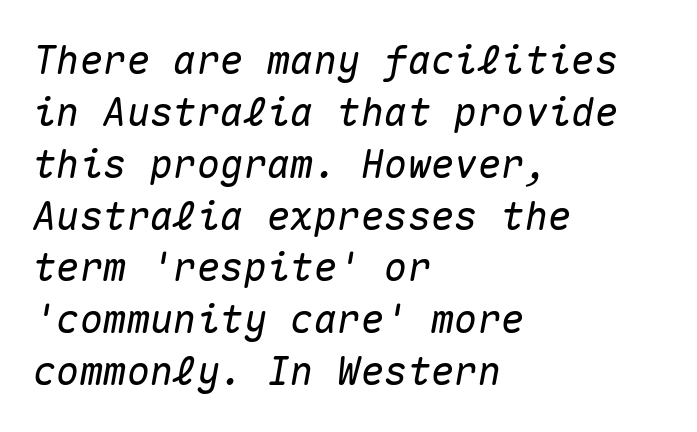
The image shows 39 px text type, italic (leaning right), monospaced; set left-aligned, normal line spacing (1.33x), normal letter spacing, not underlined; medium stroke contrast and a medium x-height.
